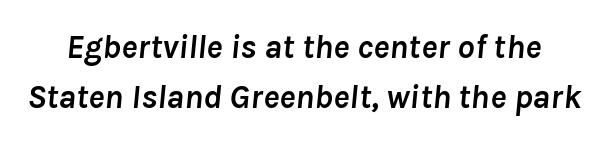
Chunky letters — that's bold for sure. Each new line begins a customary step beneath the previous one. The foot of each line stays bare and open. Does the lettering tilt? It does — this is italic. A typesetter would call this zero additional tracking.
